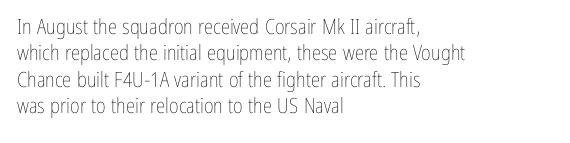
The rendering uses a moderate line-height, typical for paragraphs. Only glyphs here, with clear space below each row. The passage is arranged the way most books set body copy — flush left. Spacing between characters is what you'd get straight out of the box.
